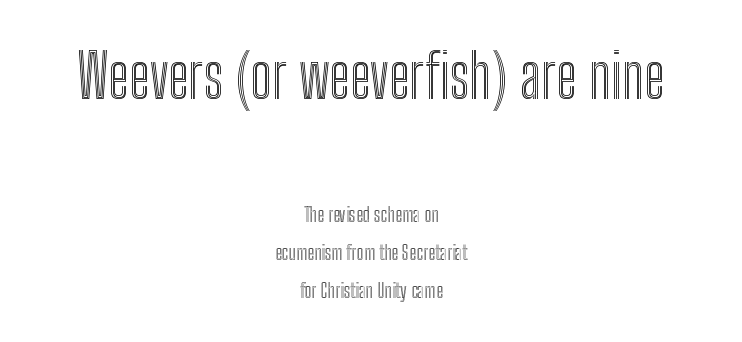
How are the letters spaced? Ordinarily, with no added tracking. The letters in the upper block stand taller than those in the block below. A typesetter would call this proportional, since set widths differ per character. This rendering uses center alignment, leaving both contours irregular but symmetric. The area under the type is left untouched. Characters remain perfectly vertical along every line.
